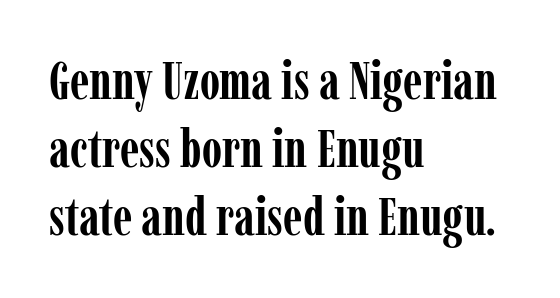
Q: Is the text bold? A: Yes.
Q: Is the text italic (slanted)? A: No, it is upright.
Q: Is the typeface a serif or a sans-serif typeface? A: Serif.
Q: Is the text underlined? A: No.
Q: How is the paragraph aligned? A: Left-aligned.
Q: Is the spacing between letters normal or unusually wide? A: Normal.
Q: Is the spacing between lines tight, normal or loose? A: Normal.
Q: Width (condensed, normal, or wide)? A: Condensed.
Q: Stroke contrast? A: Low.
Q: x-height? A: Medium.
Q: Monospaced? A: No.
